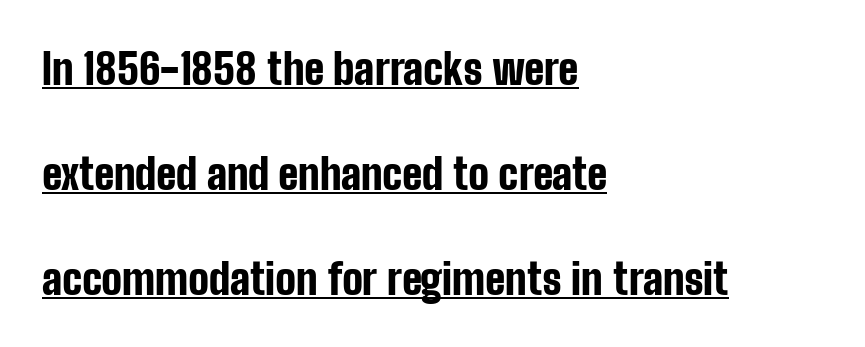
Q: Is the text bold? A: Yes.
Q: Is the text italic (slanted)? A: No, it is upright.
Q: Is the typeface a serif or a sans-serif typeface? A: Sans-serif.
Q: Is the text underlined? A: Yes.
Q: How is the paragraph aligned? A: Left-aligned.
Q: Is the spacing between letters normal or unusually wide? A: Normal.
Q: Is the spacing between lines tight, normal or loose? A: Loose.
Q: Width (condensed, normal, or wide)? A: Condensed.
Q: Stroke contrast? A: Low.
Q: x-height? A: Medium.
Q: Monospaced? A: No.
